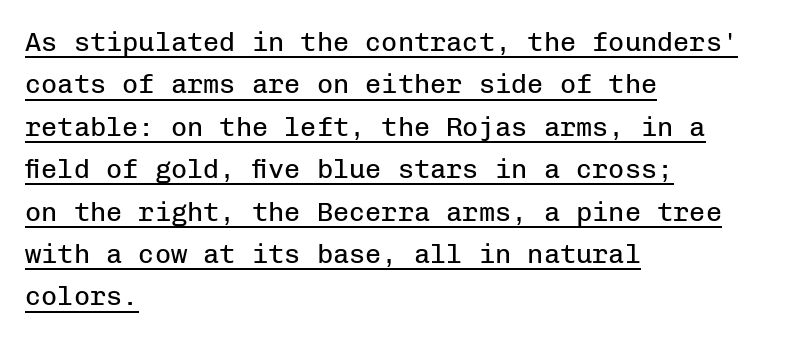
Short note: letters normally spaced. Vertical stems look standard width or narrower in stroke. Alignment: flush left. Every stem runs plumb, perpendicular to the baseline.
